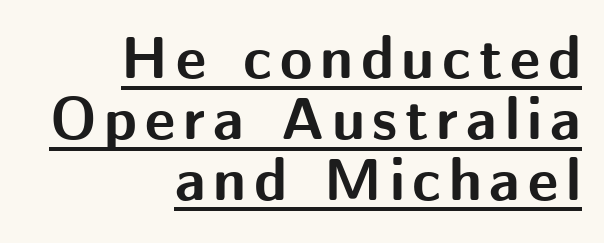
{"serif": "no", "italic": "no", "bold": "yes", "weight": "bold", "width": "normal", "stroke_contrast": "medium", "x_height": "medium", "monospaced": "no", "underline": "yes", "align": "right", "line_spacing": "tight", "line_spacing_ratio": 1.03, "glyph_px": 59}
